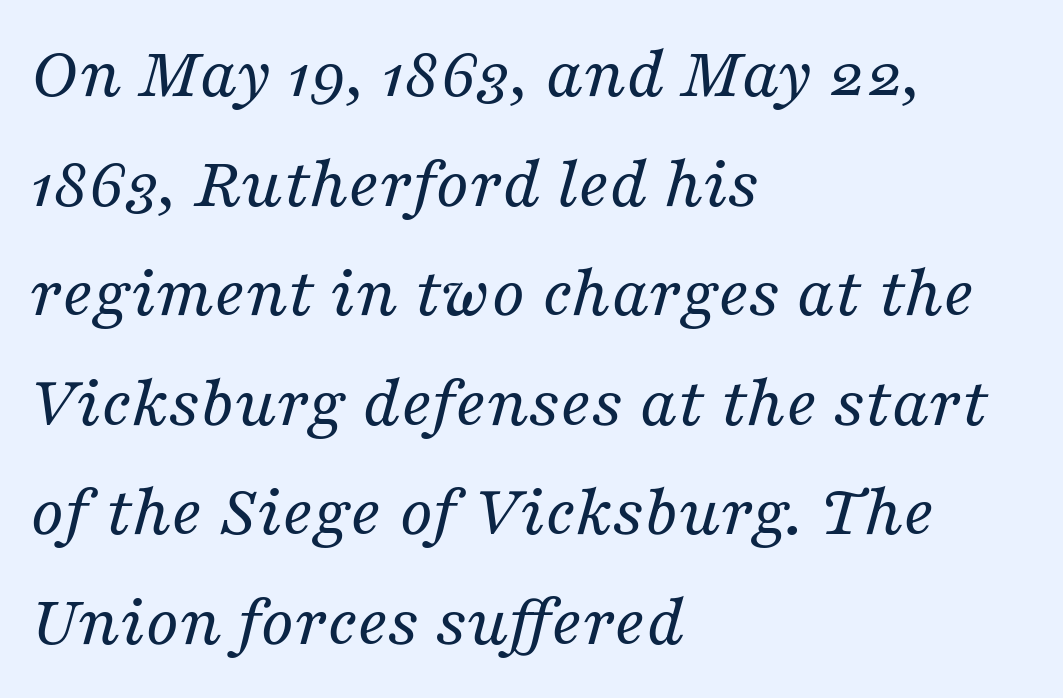
{"serif": "yes", "italic": "yes", "lean": "right", "slant_degrees": 16, "bold": "no", "weight": "regular", "width": "normal", "stroke_contrast": "medium", "x_height": "medium", "monospaced": "no", "underline": "no", "align": "left", "line_spacing": "normal", "line_spacing_ratio": 1.48, "letter_spacing": "normal", "letter_spacing_em": 0.0, "glyph_px": 74}
